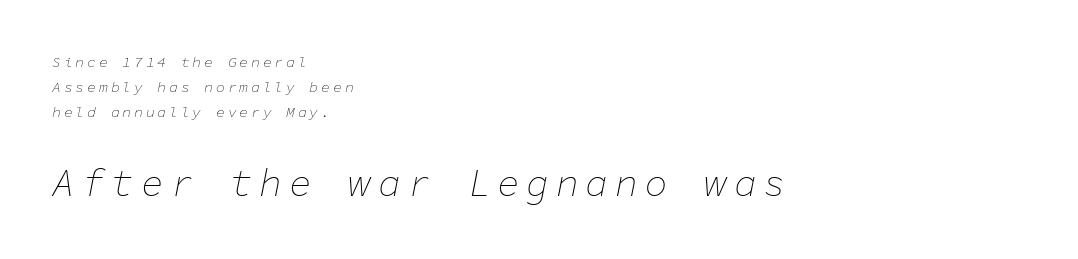
Which of the two is more prominent by size? The second, at the bottom. A typesetter would mark this as italic. Leftover space on each line is placed entirely after the last word. The designer left line spacing at the default. Stroke thickness stays within the range of a standard reading face or lighter. Every character here occupies the same horizontal width, giving the sample a typewriter-like rhythm.
